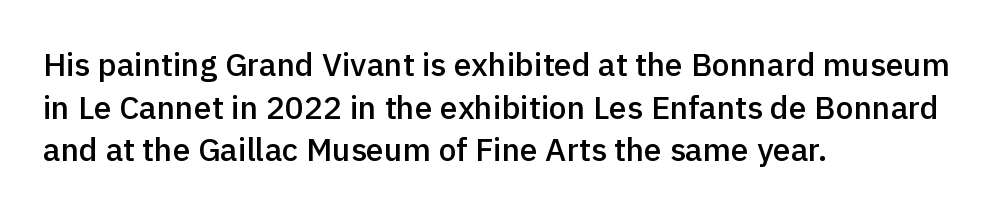
The image shows 32 px semibold sans-serif type, upright; set left-aligned, normal line spacing (1.33x), normal letter spacing, not underlined; a medium x-height.
